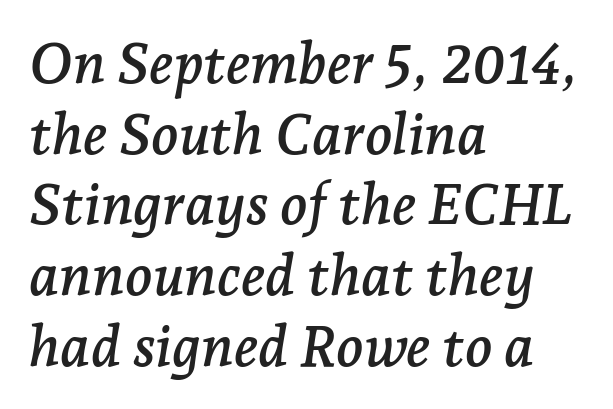
A student would call this left alignment; a typographer would say flush left, rag right. The passage shown has conventional tracking throughout. Varying glyph widths throughout — classic text-font behaviour. Slanted lettering throughout.
